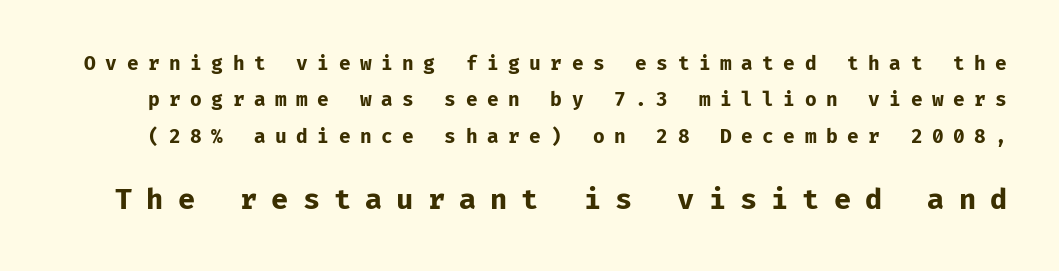
The designer dialed line spacing up above the default. The glyphs have the mass of a bold cut. Decoration check: the copy has no underline. The lettering holds an erect, upright posture throughout. Size hierarchy here favors the trailing block over the leading one. The tracking jumps out immediately: characters are airy and widely separated.
